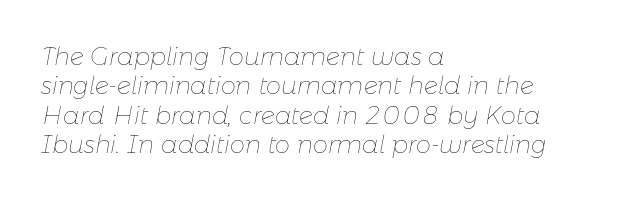
The image shows 24 px text type, italic (leaning right); set left-aligned, line spacing 1.22x, normal letter spacing, not underlined.
